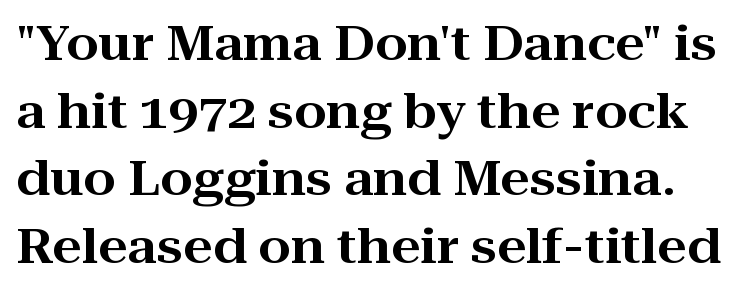
{"serif": "yes", "italic": "no", "width": "wide", "stroke_contrast": "high", "x_height": "medium", "monospaced": "no", "underline": "no", "line_spacing": "normal", "line_spacing_ratio": 1.44, "letter_spacing": "normal", "letter_spacing_em": 0.0, "glyph_px": 47}
